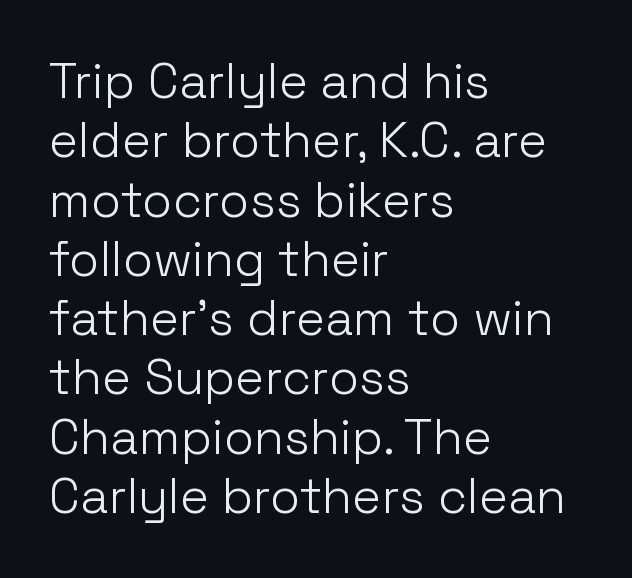
The image shows 49 px light sans-serif type, upright; set left-aligned, line spacing 1.21x, normal letter spacing, not underlined; low stroke contrast and a medium x-height.
